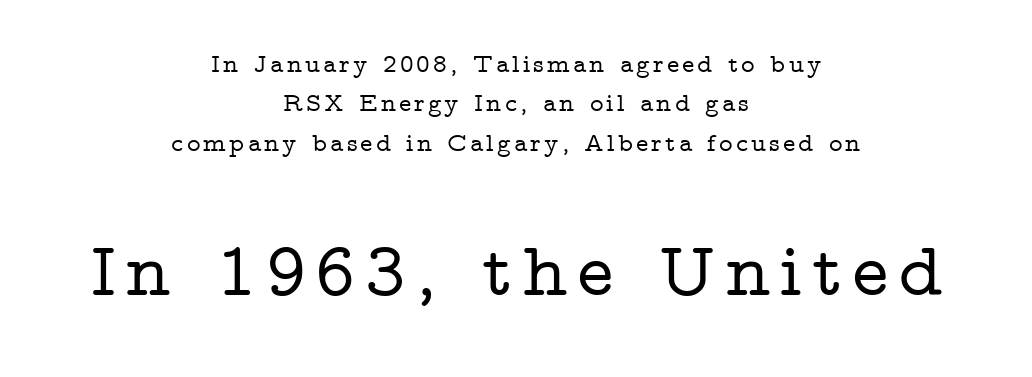
Decoration check: the copy has no underline. If you squint, the bottom block still reads clearly — it's the larger of the two. If you drew a line through each stem, it would be perfectly vertical. Notice how descenders clear the ascenders below comfortably — that's standard leading. Regarding serifs, this sample has them.
